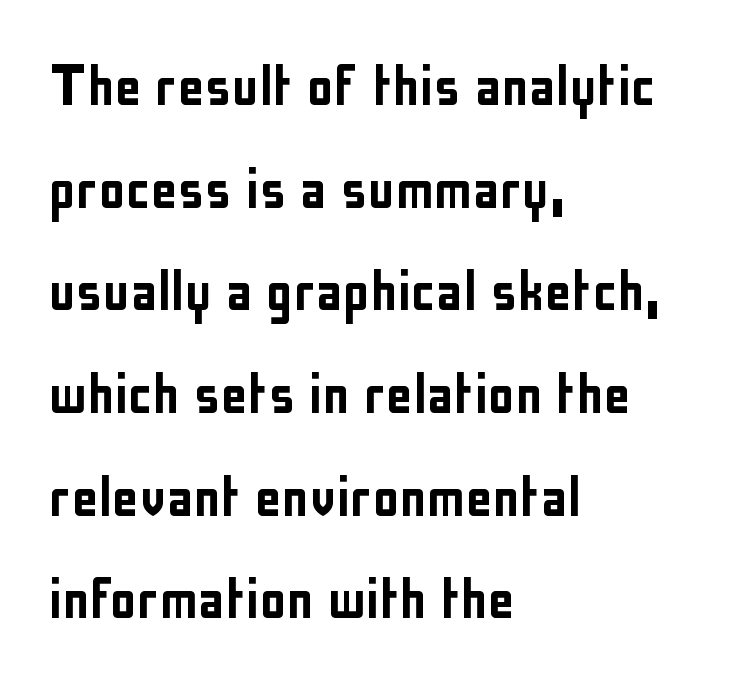
{"serif": "no", "italic": "no", "width": "condensed", "stroke_contrast": "low", "x_height": "medium", "monospaced": "no", "underline": "no", "align": "left", "line_spacing": "normal", "line_spacing_ratio": 1.51, "letter_spacing": "normal", "letter_spacing_em": 0.0, "glyph_px": 68}
